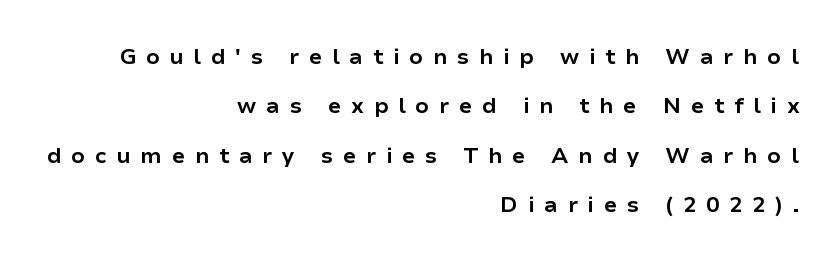
Q: Is the text bold? A: Yes.
Q: Is the text italic (slanted)? A: No, it is upright.
Q: Is the text underlined? A: No.
Q: How is the paragraph aligned? A: Right-aligned.
Q: Is the spacing between letters normal or unusually wide? A: Unusually wide.
Q: Is the spacing between lines tight, normal or loose? A: Loose.
